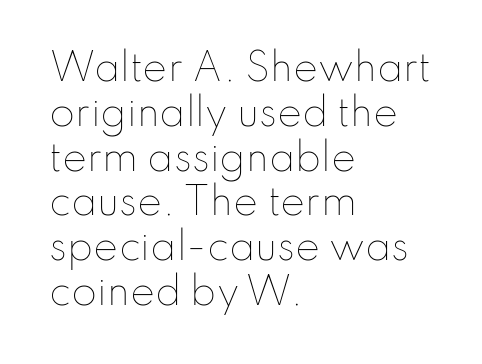
The image shows 37 px thin type, upright; set left-aligned, line spacing 1.21x, normal letter spacing, not underlined; low stroke contrast and a small x-height.
